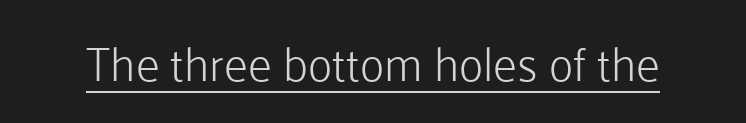
These glyphs show unthickened strokes, regular width or finer. This sample has the flowing, uneven cadence of proportional lettering. Observe the ordinary spacing: letters are neighbours, not strangers. The characters display no serif detailing; their extremities are plain. The lettering holds an erect, upright posture throughout.
